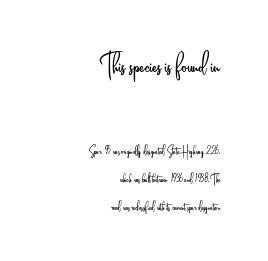
Size contrast runs from large at the top to small at the bottom. Teacher's note: observe the even right margin — that is flush-right alignment. The type family on display is of the sans-serif kind. Here the designer chose a conventional face with non-uniform glyph widths. Regarding leading, the lines here are spaced well apart.
